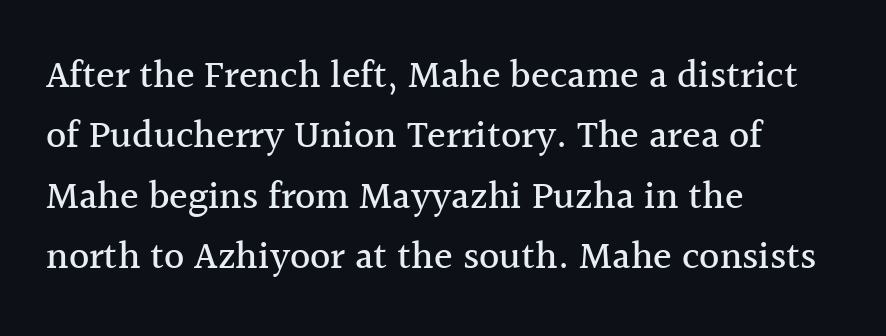
Posture: vertical. Unlike a clean sans, this face finishes its strokes with serifs. A bare baseline throughout the passage. Does the leading feel generous? No, just average.
